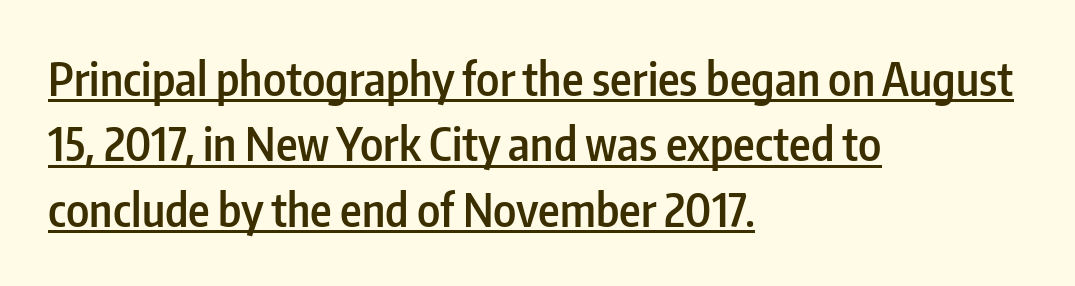
Q: Is the text bold? A: Semi-bold.
Q: Is the text italic (slanted)? A: No, it is upright.
Q: Is the typeface a serif or a sans-serif typeface? A: Sans-serif.
Q: Is the text underlined? A: Yes.
Q: How is the paragraph aligned? A: Left-aligned.
Q: Is the spacing between letters normal or unusually wide? A: Normal.
Q: Is the spacing between lines tight, normal or loose? A: Normal.
Q: Width (condensed, normal, or wide)? A: Condensed.
Q: Stroke contrast? A: Low.
Q: x-height? A: Medium.
Q: Monospaced? A: No.
